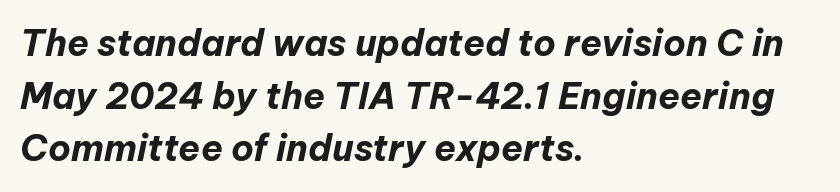
Honestly, there is no underline to notice here at all. Horizontally, the lines are justified to the leading edge only. This sample has the flowing, uneven cadence of proportional lettering. Rendered with sloped, italic letterforms.
